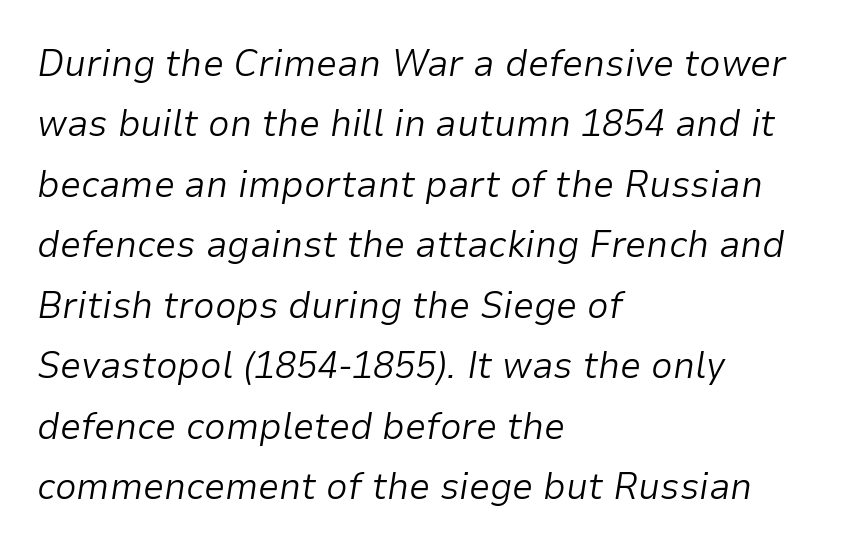
No chunkiness to these letters — they're not bold. Honestly, the row spacing looks completely unremarkable. Note the varied advance widths — an 'i' is clearly narrower than an 'm'. The glyphs look as if they've been sheared to an angle. Underline: absent.
